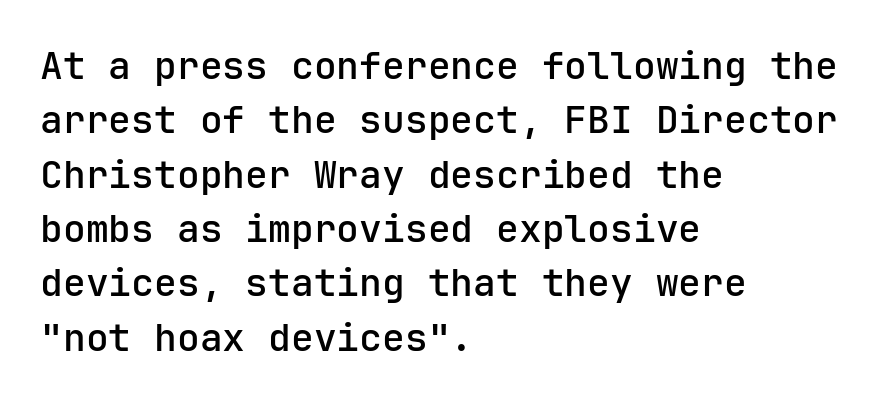
Q: Is the text bold? A: Semi-bold.
Q: Is the text italic (slanted)? A: No, it is upright.
Q: Is the typeface a serif or a sans-serif typeface? A: Sans-serif.
Q: Is the text underlined? A: No.
Q: How is the paragraph aligned? A: Left-aligned.
Q: Is the spacing between letters normal or unusually wide? A: Normal.
Q: Is the spacing between lines tight, normal or loose? A: Normal.
Q: Width (condensed, normal, or wide)? A: Normal.
Q: Stroke contrast? A: Low.
Q: x-height? A: Medium.
